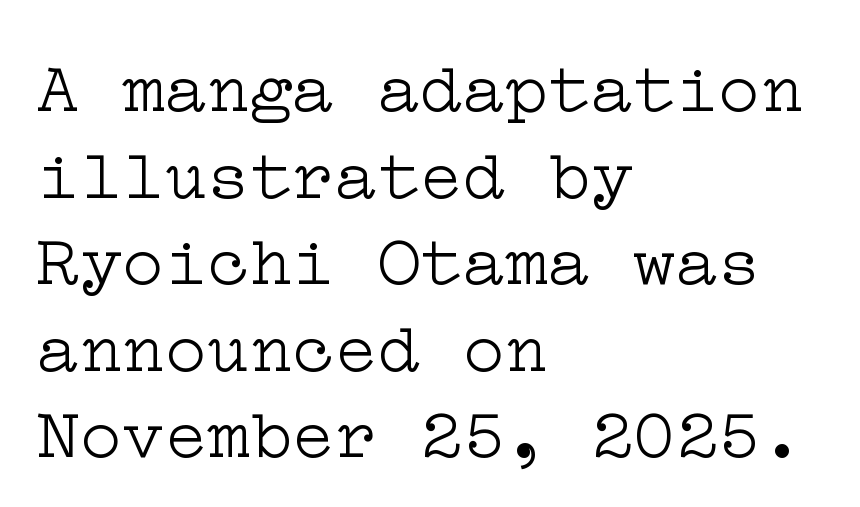
The image shows 71 px light, wide serif type, upright; set left-aligned, line spacing 1.22x, normal letter spacing, not underlined; low stroke contrast and a medium x-height.
